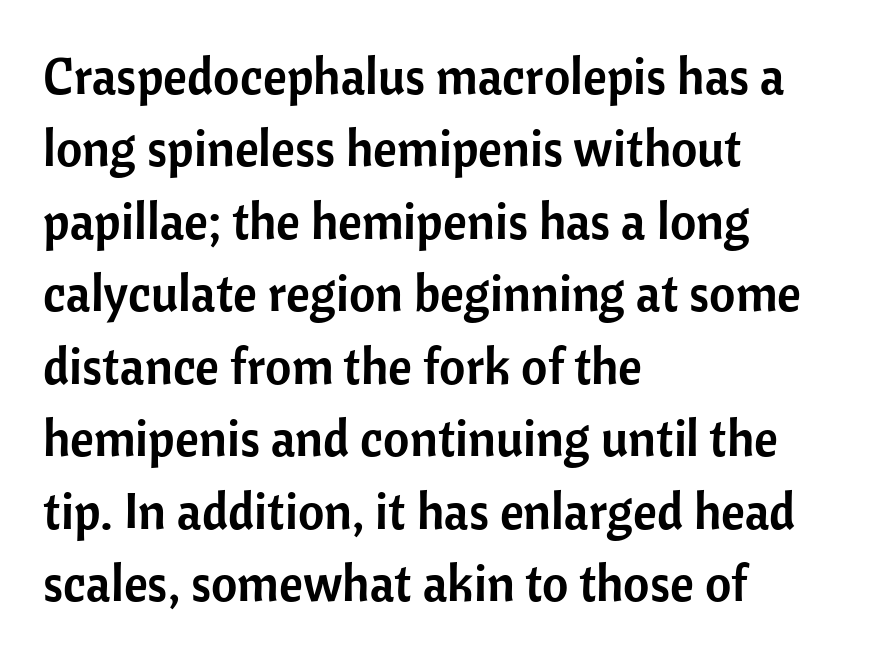
{"serif": "no", "italic": "no", "width": "normal", "stroke_contrast": "low", "x_height": "medium", "monospaced": "no", "underline": "no", "align": "left", "line_spacing": "normal", "line_spacing_ratio": 1.42, "letter_spacing": "normal", "letter_spacing_em": 0.0, "glyph_px": 51}
